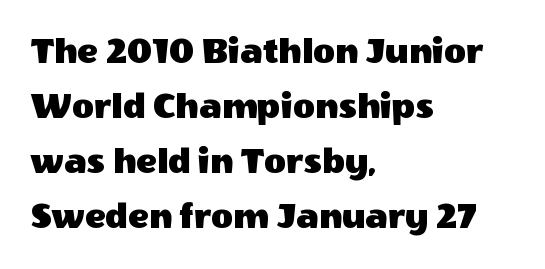
Q: Is the text italic (slanted)? A: No, it is upright.
Q: Is the typeface a serif or a sans-serif typeface? A: Sans-serif.
Q: Is the text underlined? A: No.
Q: How is the paragraph aligned? A: Left-aligned.
Q: Is the spacing between letters normal or unusually wide? A: Normal.
Q: Is the spacing between lines tight, normal or loose? A: Normal.
Q: Width (condensed, normal, or wide)? A: Normal.
Q: x-height? A: Large.
Q: Monospaced? A: No.
